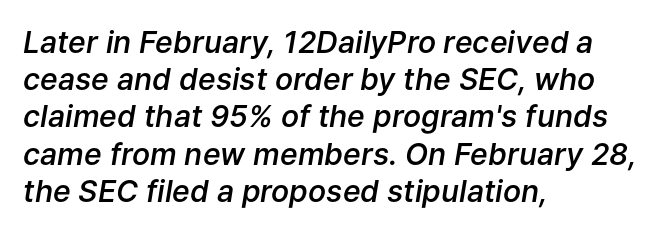
The image shows 30 px semibold type, italic (leaning right); set left-aligned, line spacing 1.24x, normal letter spacing, not underlined; low stroke contrast and a medium x-height.
